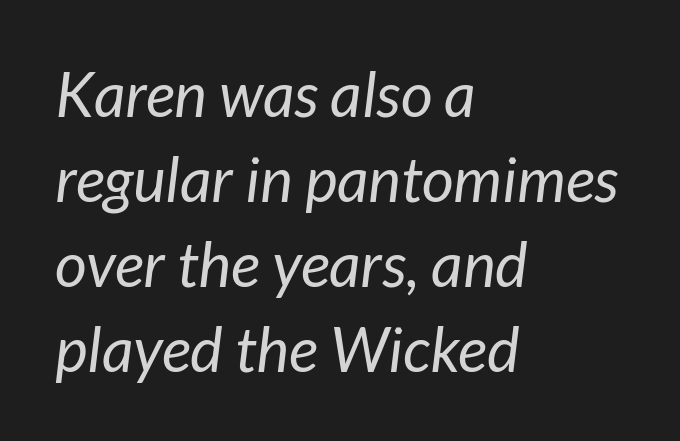
The specimen reads as italic at a glance. Stroke mass is kept to a normal reading level or below. The tracking reads as untouched default to a designer's eye. Vertical spacing — default.
